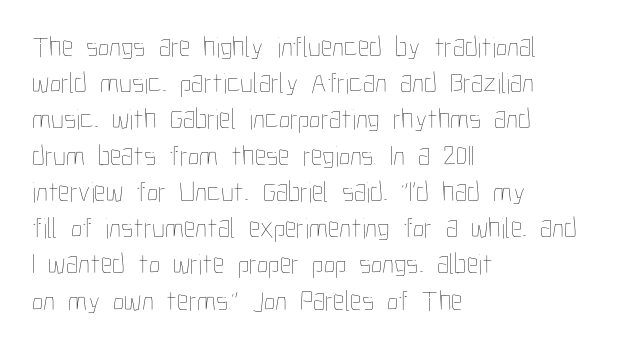
The image shows 29 px thin, condensed type, upright; set left-aligned, normal line spacing (1.25x), normal letter spacing, not underlined; low stroke contrast and a medium x-height.
